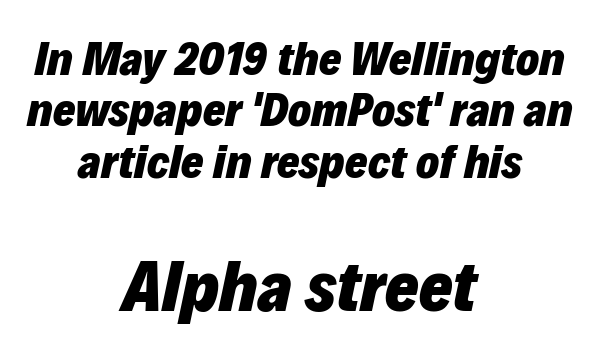
The image shows 72 px heavy type, italic (leaning right); set centered, tight line spacing (1.07x), normal letter spacing, not underlined; the second (bottom) block is 1.5x larger; low stroke contrast and a medium x-height.
